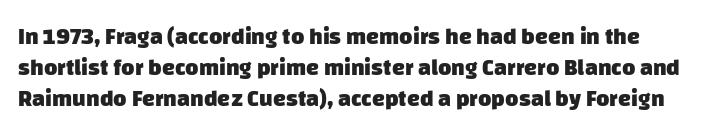
{"bold": "yes", "underline": "no", "line_spacing": "normal", "line_spacing_ratio": 1.34, "letter_spacing": "normal", "letter_spacing_em": 0.0, "glyph_px": 23}
